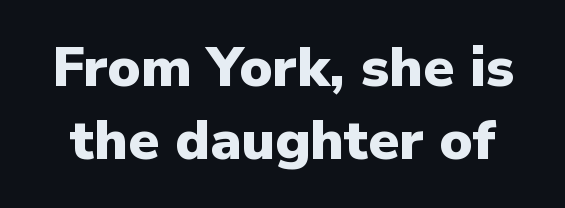
Serifs: no, the terminals of the letterforms are clean. Students, observe: this is what conventionally led text looks like. Lines of text with bare space underneath. Each glyph is drawn with heavy, bold strokes. How are the letters spaced? Ordinarily, with no added tracking.
